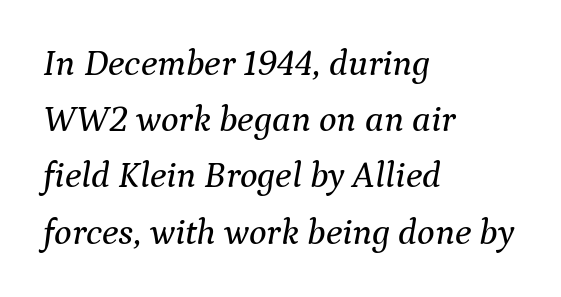
Q: Is the text italic (slanted)? A: Yes, it leans right by about 9 degrees.
Q: Is the typeface a serif or a sans-serif typeface? A: Serif.
Q: Is the text underlined? A: No.
Q: How is the paragraph aligned? A: Left-aligned.
Q: Is the spacing between letters normal or unusually wide? A: Normal.
Q: Is the spacing between lines tight, normal or loose? A: Normal.
Q: Width (condensed, normal, or wide)? A: Normal.
Q: Stroke contrast? A: Medium.
Q: x-height? A: Medium.
Q: Monospaced? A: No.
